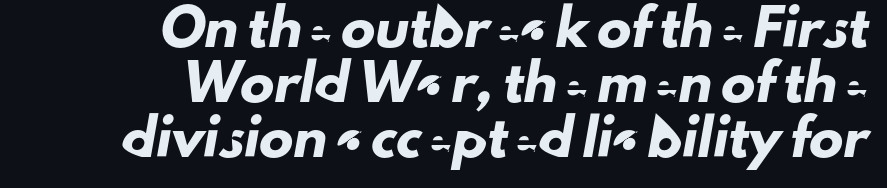
The image shows 34 px sans-serif type; set right-aligned, normal line spacing (1.62x), normal letter spacing, not underlined; low stroke contrast and a small x-height.
